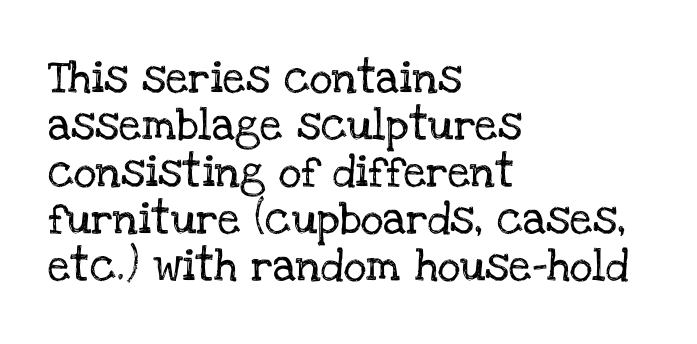
Q: Is the text italic (slanted)? A: No, it is upright.
Q: Is the typeface a serif or a sans-serif typeface? A: Serif.
Q: Is the text underlined? A: No.
Q: How is the paragraph aligned? A: Left-aligned.
Q: Is the spacing between letters normal or unusually wide? A: Normal.
Q: Is the spacing between lines tight, normal or loose? A: Normal.
Q: Width (condensed, normal, or wide)? A: Normal.
Q: Stroke contrast? A: Low.
Q: x-height? A: Large.
Q: Monospaced? A: No.
